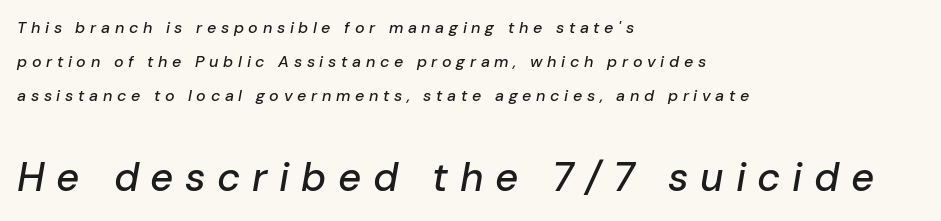
Q: Is the text italic (slanted)? A: Yes, it leans right by about 10 degrees.
Q: Is the text underlined? A: No.
Q: How is the paragraph aligned? A: Left-aligned.
Q: Is the spacing between letters normal or unusually wide? A: Unusually wide.
Q: Is the spacing between lines tight, normal or loose? A: Loose.
Q: Which block of text is set in a larger size, the first (top) or the second (bottom)? A: The second (bottom) one.
Q: Width (condensed, normal, or wide)? A: Normal.
Q: Stroke contrast? A: Low.
Q: x-height? A: Medium.
Q: Monospaced? A: No.
